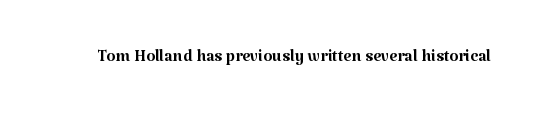
The image shows 23 px text type, upright; set normal letter spacing, not underlined.
